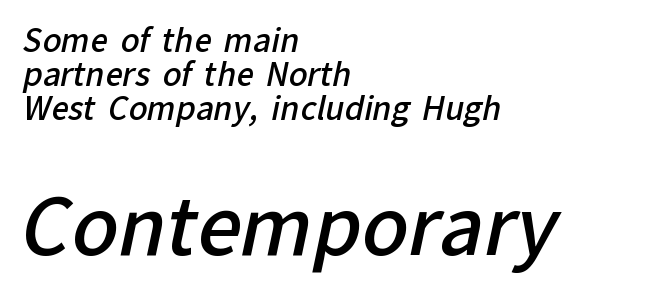
Letters rest on an invisible, unmarked baseline. Varying glyph widths throughout — classic text-font behaviour. The letters carry no serifs — their stems end cleanly without finishing strokes. Compare the two chunks: the lower has the greater cap height. Typeset ragged right — the left edge is the straight one.
